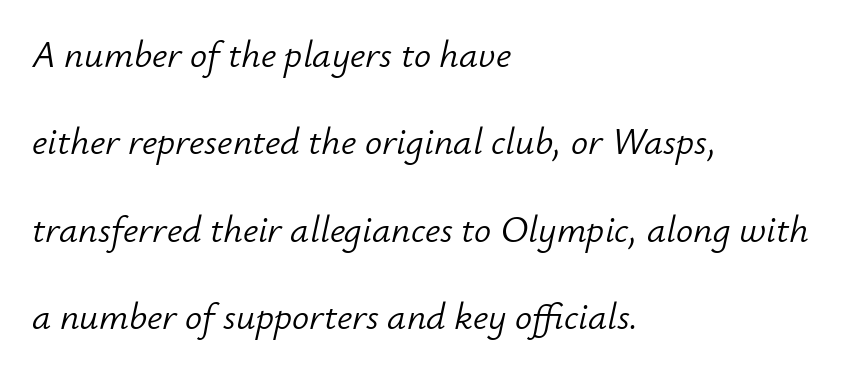
A student would call this left alignment; a typographer would say flush left, rag right. Does extra space separate the letters? No, they use regular spacing. Descenders hang freely into open space. Looking at the ascenders, they clearly lean.
